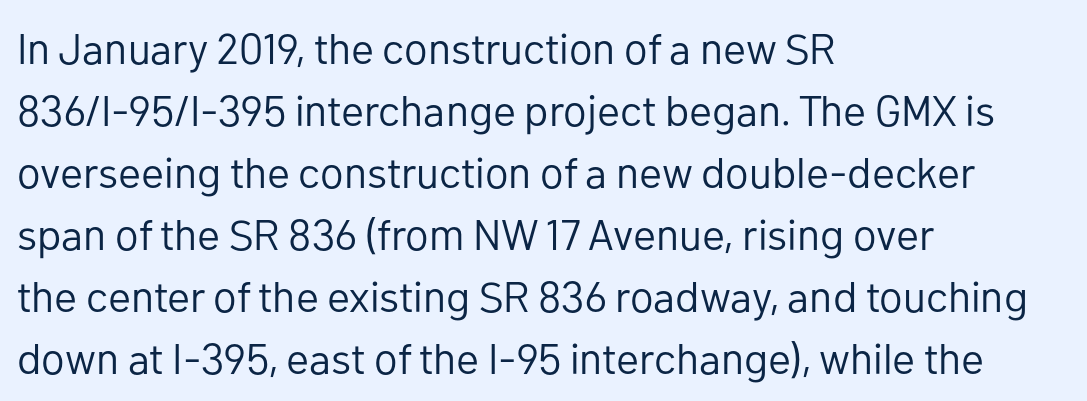
Alignment: flush left. Letters have the restrained weight of plain body copy at most. Whoever set this chose a conventional vertical rhythm. Unlike italic type, these characters show no tilt at all. The passage shown is typed in a proportional face where columns would drift. Descenders are the only things crossing below the line.
